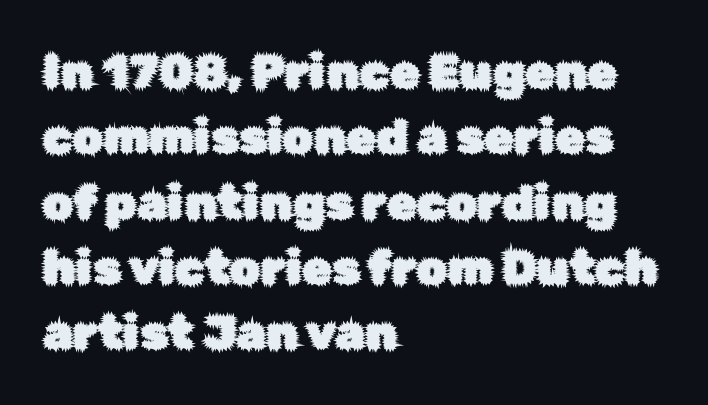
Default kerning and tracking; the words read as compact shapes. The rendering uses a moderate line-height, typical for paragraphs. The typesetter chose a ragged-right arrangement here. The axis of the letterforms is exactly vertical. Clear beneath every line of the passage.
